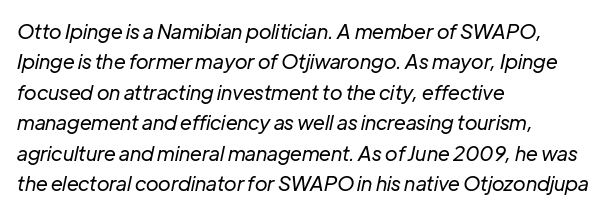
{"italic": "yes", "lean": "right", "slant_degrees": 12, "bold": "no", "underline": "no", "align": "left", "line_spacing": "normal", "line_spacing_ratio": 1.52, "letter_spacing": "normal", "letter_spacing_em": 0.0, "glyph_px": 20}
